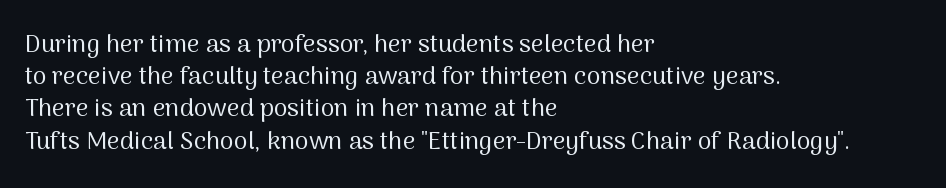
The image shows 25 px text type, upright; set left-aligned, normal line spacing (1.29x), normal letter spacing, not underlined.
